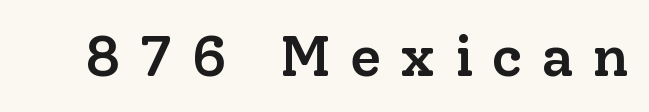
{"serif": "yes", "italic": "no", "bold": "semi", "weight": "semibold", "width": "normal", "stroke_contrast": "low", "x_height": "medium", "monospaced": "no", "underline": "no", "letter_spacing": "wide", "letter_spacing_em": 0.33, "glyph_px": 57}
